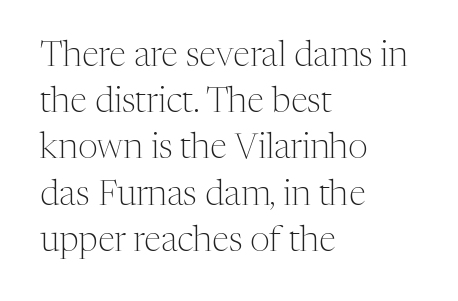
These lines keep a tight, regular rhythm from letter to letter. Note the varied advance widths — an 'i' is clearly narrower than an 'm'. The setting favours the left margin, as ordinary paragraphs usually do. No heavy texture on the line: the type isn't bold.
